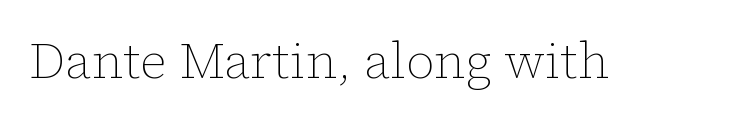
In terms of posture, this sample is upright. The face used here is proportionally spaced, like ordinary book or web type. Letters rest on an invisible, unmarked baseline. Caption: face not bold, strokes unweighted.
